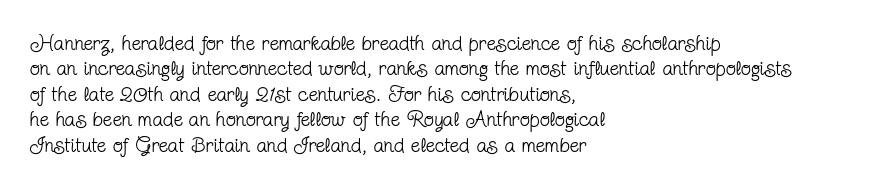
{"italic": "no", "bold": "no", "underline": "no", "align": "left", "line_spacing_ratio": 1.21, "letter_spacing": "normal", "letter_spacing_em": 0.0, "glyph_px": 21}
